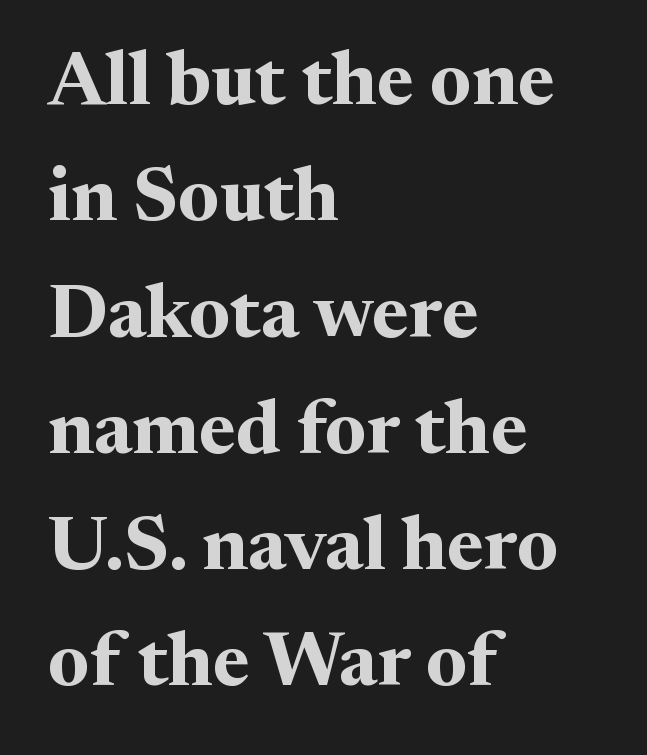
Q: Is the text bold? A: Yes.
Q: Is the text italic (slanted)? A: No, it is upright.
Q: Is the typeface a serif or a sans-serif typeface? A: Serif.
Q: Is the text underlined? A: No.
Q: How is the paragraph aligned? A: Left-aligned.
Q: Is the spacing between letters normal or unusually wide? A: Normal.
Q: Is the spacing between lines tight, normal or loose? A: Normal.
Q: Width (condensed, normal, or wide)? A: Normal.
Q: Stroke contrast? A: Medium.
Q: x-height? A: Medium.
Q: Monospaced? A: No.
